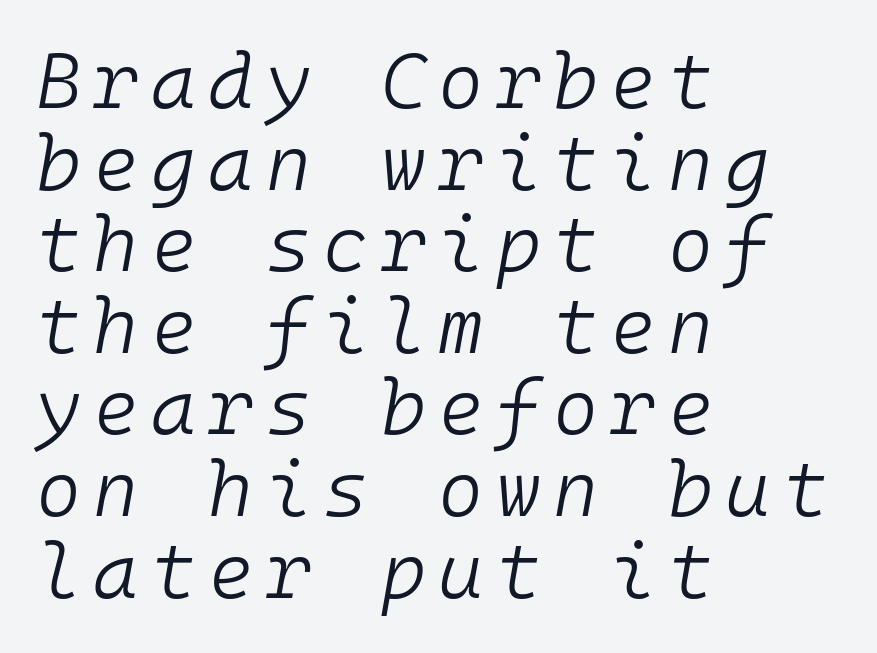
The image shows 77 px light type, italic (leaning right), monospaced; set left-aligned, tight line spacing (1.06x), not underlined; low stroke contrast and a medium x-height.
